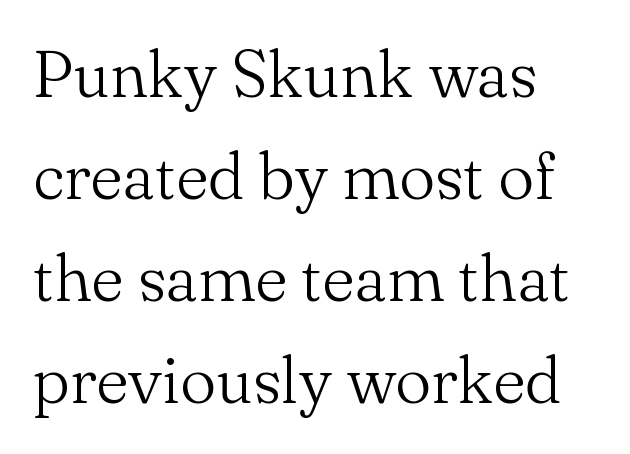
Q: Is the text bold? A: No.
Q: Is the text italic (slanted)? A: No, it is upright.
Q: Is the typeface a serif or a sans-serif typeface? A: Serif.
Q: Is the text underlined? A: No.
Q: How is the paragraph aligned? A: Left-aligned.
Q: Is the spacing between letters normal or unusually wide? A: Normal.
Q: Is the spacing between lines tight, normal or loose? A: Normal.
Q: Width (condensed, normal, or wide)? A: Normal.
Q: Stroke contrast? A: Medium.
Q: x-height? A: Small.
Q: Monospaced? A: No.
